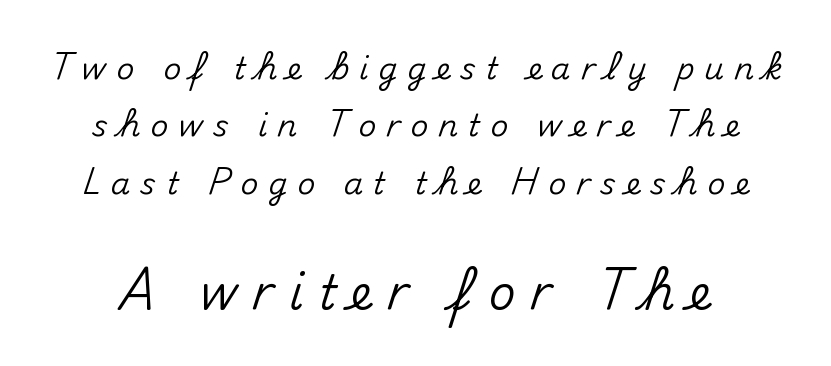
Has an underline been added? It has not. This sample has the flowing, uneven cadence of proportional lettering. Honestly, the letter spacing is so wide it's the main thing you notice.
